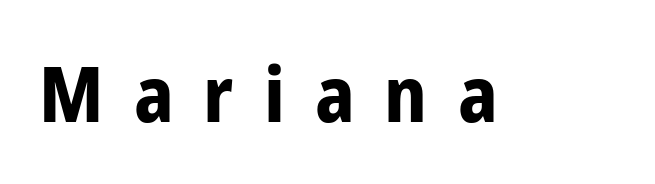
The characters display no serif detailing; their extremities are plain. This sample uses expanded letter spacing, leaving extra air between glyphs. Check the space under the baseline: it is left empty. A roman cut, with each character standing at attention. Its strokes are broad and dark, the hallmark of bold type. Think of a printed novel: that variable character pitch is what you see here.
